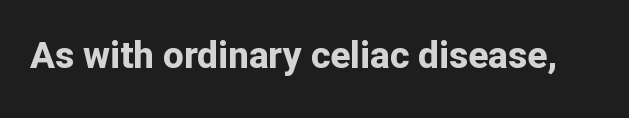
The image shows 37 px bold sans-serif type, upright; set normal letter spacing, not underlined; low stroke contrast and a medium x-height.
